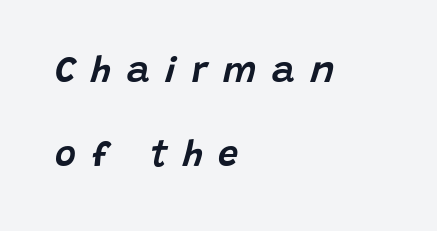
{"italic": "yes", "lean": "right", "slant_degrees": 15, "width": "normal", "stroke_contrast": "low", "x_height": "large", "monospaced": "no", "underline": "no", "align": "left", "line_spacing": "loose", "line_spacing_ratio": 2.33, "letter_spacing": "wide", "letter_spacing_em": 0.43, "glyph_px": 36}
